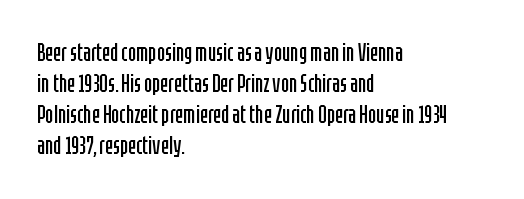
The image shows 24 px text type, upright; set left-aligned, normal line spacing (1.29x), normal letter spacing, not underlined.
